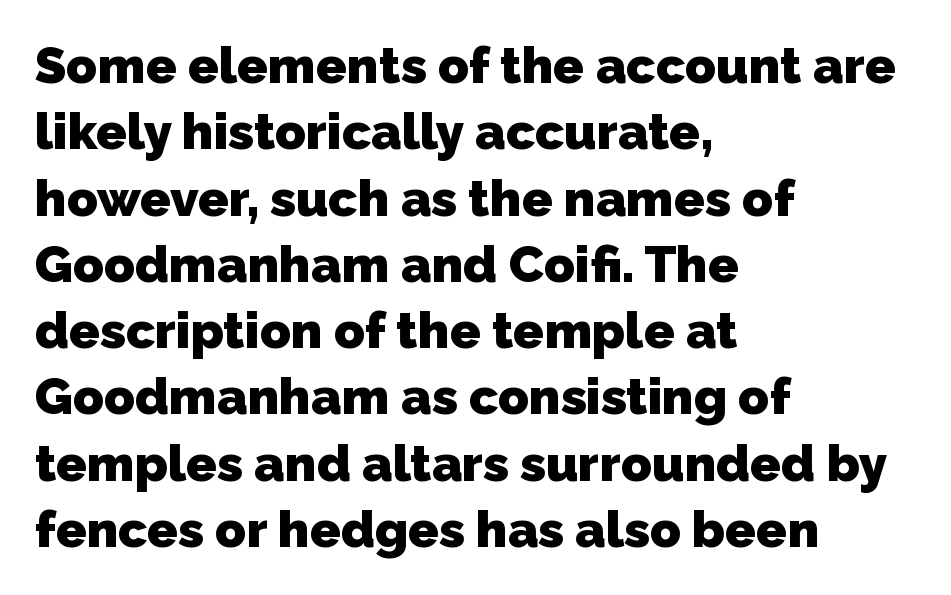
Q: Is the text bold? A: Yes.
Q: Is the typeface a serif or a sans-serif typeface? A: Sans-serif.
Q: Is the text underlined? A: No.
Q: How is the paragraph aligned? A: Left-aligned.
Q: Is the spacing between letters normal or unusually wide? A: Normal.
Q: Is the spacing between lines tight, normal or loose? A: Normal.
Q: Width (condensed, normal, or wide)? A: Normal.
Q: Stroke contrast? A: Low.
Q: x-height? A: Medium.
Q: Monospaced? A: No.
